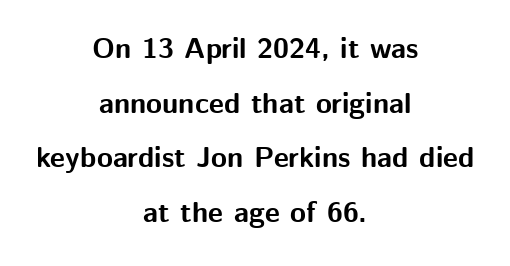
Q: Is the text bold? A: Yes.
Q: Is the text italic (slanted)? A: No, it is upright.
Q: Is the typeface a serif or a sans-serif typeface? A: Sans-serif.
Q: Is the text underlined? A: No.
Q: How is the paragraph aligned? A: Centered.
Q: Is the spacing between letters normal or unusually wide? A: Normal.
Q: Width (condensed, normal, or wide)? A: Normal.
Q: Stroke contrast? A: Medium.
Q: x-height? A: Medium.
Q: Monospaced? A: No.
